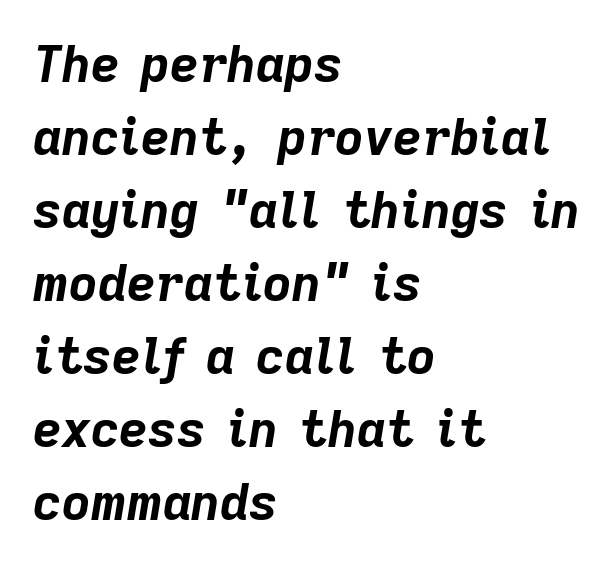
Check the space under the baseline: it is left empty. Typesetter's note: full bold, strokes at maximum text heaviness. The rendering uses natural spacing where letterforms have individual widths. The typesetter chose a ragged-right arrangement here. Vertically, the passage feels balanced, rows spaced as you'd expect. Each word holds together tightly as a unit, with standard inter-letter gaps.
